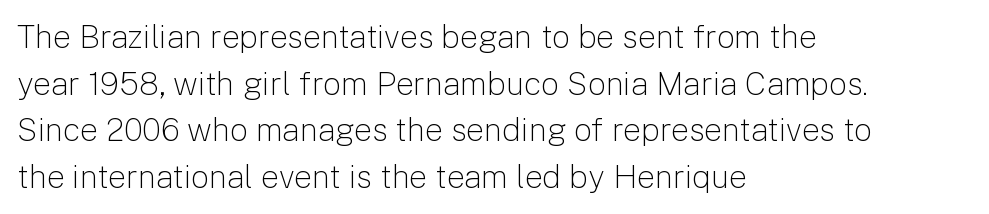
The image shows 32 px light sans-serif type, upright; set left-aligned, normal line spacing (1.46x), normal letter spacing, not underlined; low stroke contrast and a medium x-height.
